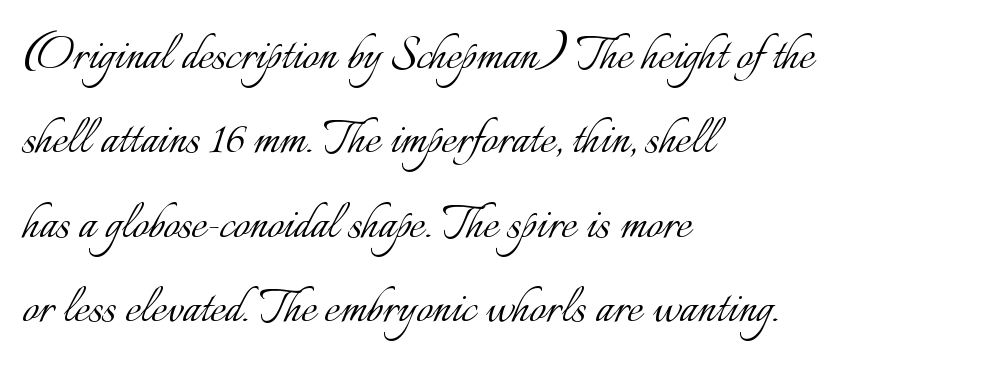
{"bold": "no", "weight": "light", "width": "normal", "stroke_contrast": "low", "x_height": "small", "monospaced": "no", "underline": "no", "align": "left", "line_spacing": "normal", "line_spacing_ratio": 1.48, "letter_spacing": "normal", "letter_spacing_em": 0.0, "glyph_px": 57}
